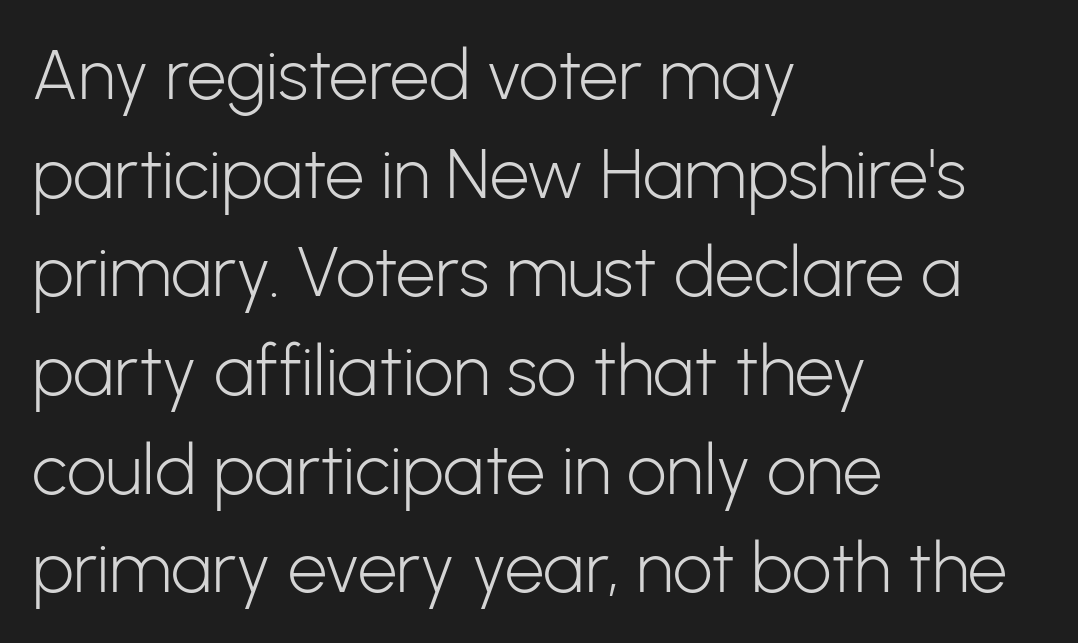
Q: Is the text bold? A: No.
Q: Is the text italic (slanted)? A: No, it is upright.
Q: Is the typeface a serif or a sans-serif typeface? A: Sans-serif.
Q: Is the text underlined? A: No.
Q: How is the paragraph aligned? A: Left-aligned.
Q: Is the spacing between letters normal or unusually wide? A: Normal.
Q: Is the spacing between lines tight, normal or loose? A: Normal.
Q: Width (condensed, normal, or wide)? A: Normal.
Q: Stroke contrast? A: Low.
Q: x-height? A: Medium.
Q: Monospaced? A: No.
